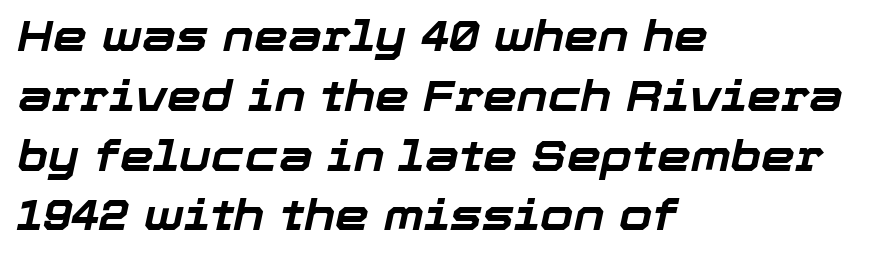
Q: Is the text bold? A: Yes.
Q: Is the text italic (slanted)? A: Yes, it leans right by about 12 degrees.
Q: Is the text underlined? A: No.
Q: How is the paragraph aligned? A: Left-aligned.
Q: Is the spacing between letters normal or unusually wide? A: Normal.
Q: Is the spacing between lines tight, normal or loose? A: Normal.
Q: Width (condensed, normal, or wide)? A: Normal.
Q: Stroke contrast? A: Low.
Q: x-height? A: Medium.
Q: Monospaced? A: No.
